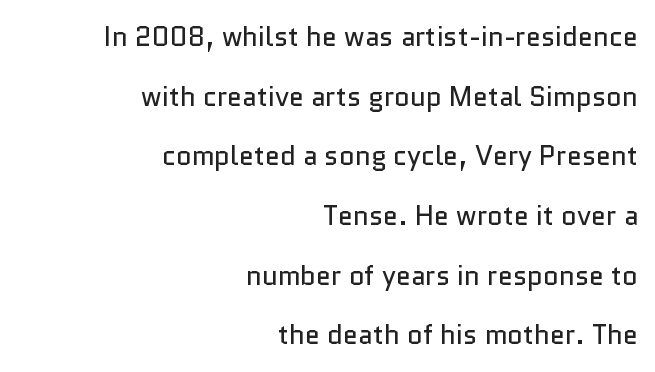
Q: Is the text bold? A: No.
Q: Is the text italic (slanted)? A: No, it is upright.
Q: Is the text underlined? A: No.
Q: How is the paragraph aligned? A: Right-aligned.
Q: Is the spacing between letters normal or unusually wide? A: Normal.
Q: Is the spacing between lines tight, normal or loose? A: Loose.
